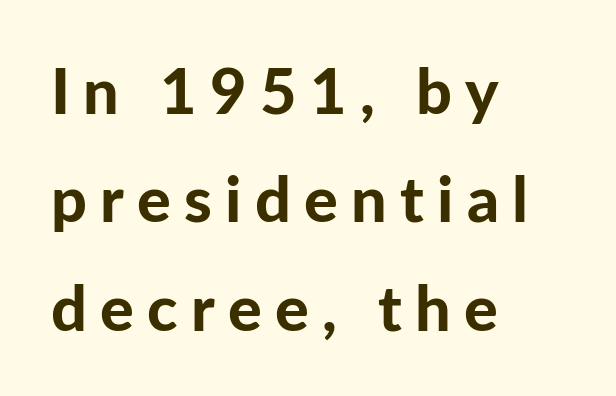
Underline: absent. Upright lettering throughout. The letters advance in unequal steps, a hallmark of proportional type. Does the type have serifs? No, each stem ends abruptly. There is plenty of visible air inserted between adjacent glyphs.
